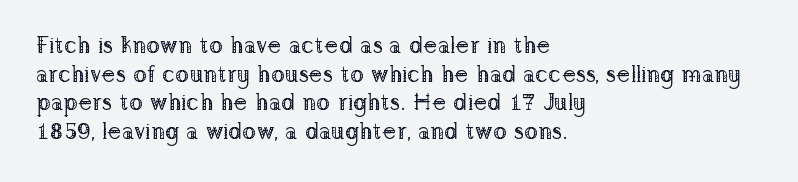
{"italic": "no", "bold": "no", "underline": "no", "align": "left", "line_spacing_ratio": 1.24, "letter_spacing": "normal", "letter_spacing_em": 0.0, "glyph_px": 23}
